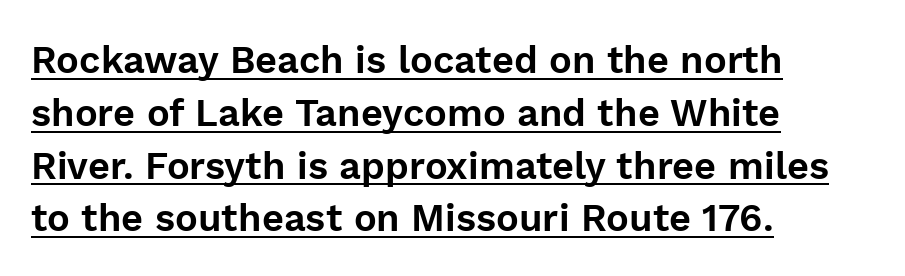
Q: Is the text italic (slanted)? A: No, it is upright.
Q: Is the typeface a serif or a sans-serif typeface? A: Sans-serif.
Q: Is the text underlined? A: Yes.
Q: How is the paragraph aligned? A: Left-aligned.
Q: Is the spacing between letters normal or unusually wide? A: Normal.
Q: Is the spacing between lines tight, normal or loose? A: Normal.
Q: Width (condensed, normal, or wide)? A: Normal.
Q: Stroke contrast? A: Low.
Q: x-height? A: Medium.
Q: Monospaced? A: No.
